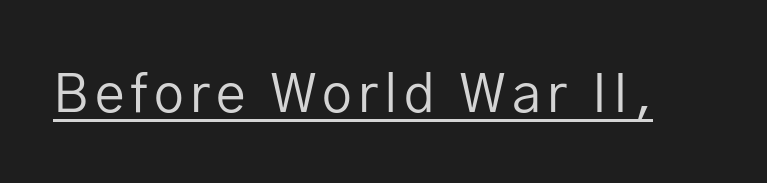
Q: Is the text bold? A: No.
Q: Is the text italic (slanted)? A: No, it is upright.
Q: Is the typeface a serif or a sans-serif typeface? A: Sans-serif.
Q: Is the text underlined? A: Yes.
Q: Width (condensed, normal, or wide)? A: Normal.
Q: Stroke contrast? A: Low.
Q: x-height? A: Medium.
Q: Monospaced? A: No.
